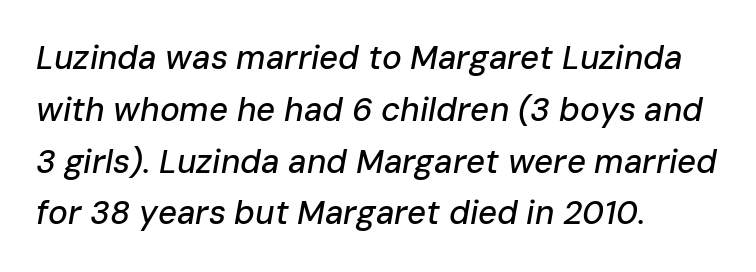
{"italic": "yes", "lean": "right", "slant_degrees": 10, "width": "normal", "stroke_contrast": "low", "x_height": "medium", "monospaced": "no", "underline": "no", "align": "left", "line_spacing": "normal", "line_spacing_ratio": 1.57, "letter_spacing": "normal", "letter_spacing_em": 0.0, "glyph_px": 33}
